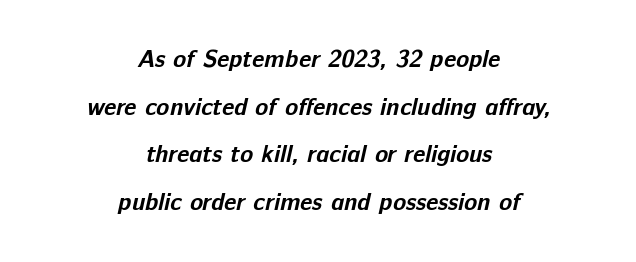
Q: Is the text bold? A: Yes.
Q: Is the text underlined? A: No.
Q: How is the paragraph aligned? A: Centered.
Q: Is the spacing between letters normal or unusually wide? A: Normal.
Q: Is the spacing between lines tight, normal or loose? A: Loose.
